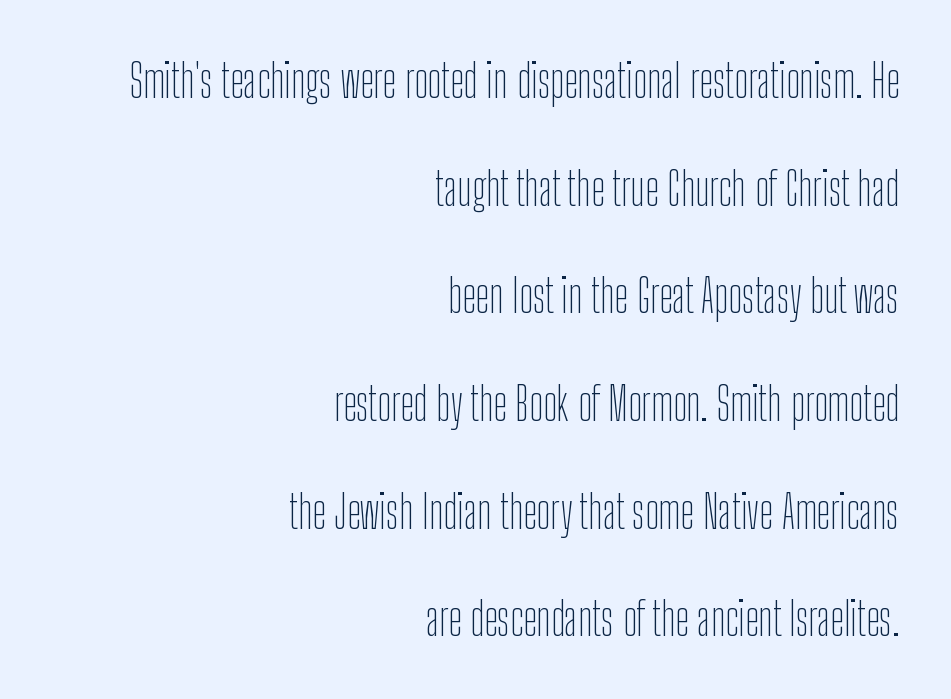
The image shows 46 px thin, condensed sans-serif type, upright; set right-aligned, loose line spacing (2.34x), normal letter spacing, not underlined; low stroke contrast and a medium x-height.
